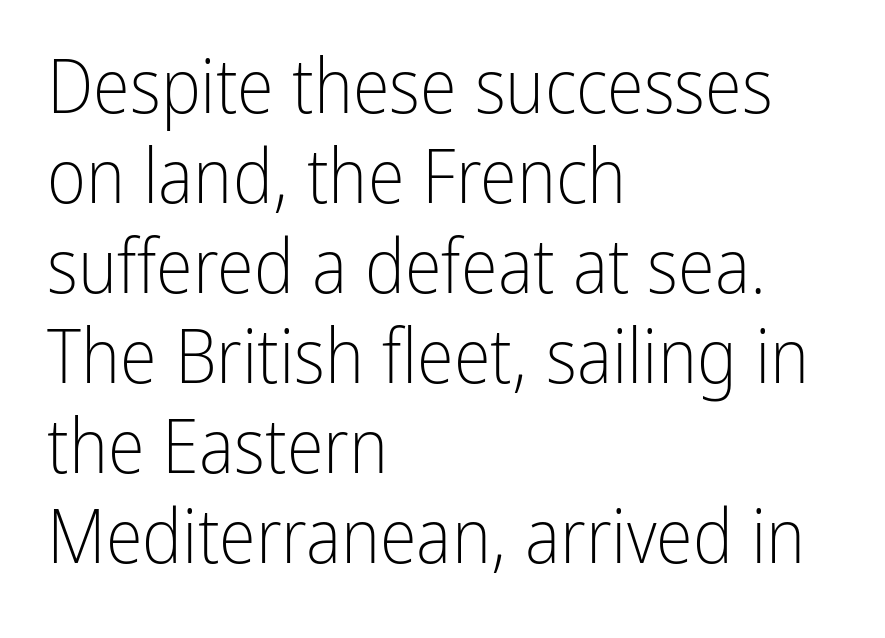
The image shows 75 px light, condensed sans-serif type, upright; set left-aligned, line spacing 1.2x, normal letter spacing, not underlined; low stroke contrast and a medium x-height.
